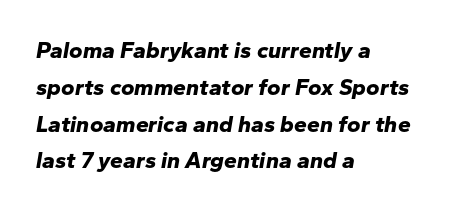
Q: Is the text bold? A: Yes.
Q: Is the text italic (slanted)? A: Yes, it leans right by about 10 degrees.
Q: Is the text underlined? A: No.
Q: How is the paragraph aligned? A: Left-aligned.
Q: Is the spacing between letters normal or unusually wide? A: Normal.
Q: Is the spacing between lines tight, normal or loose? A: Normal.
